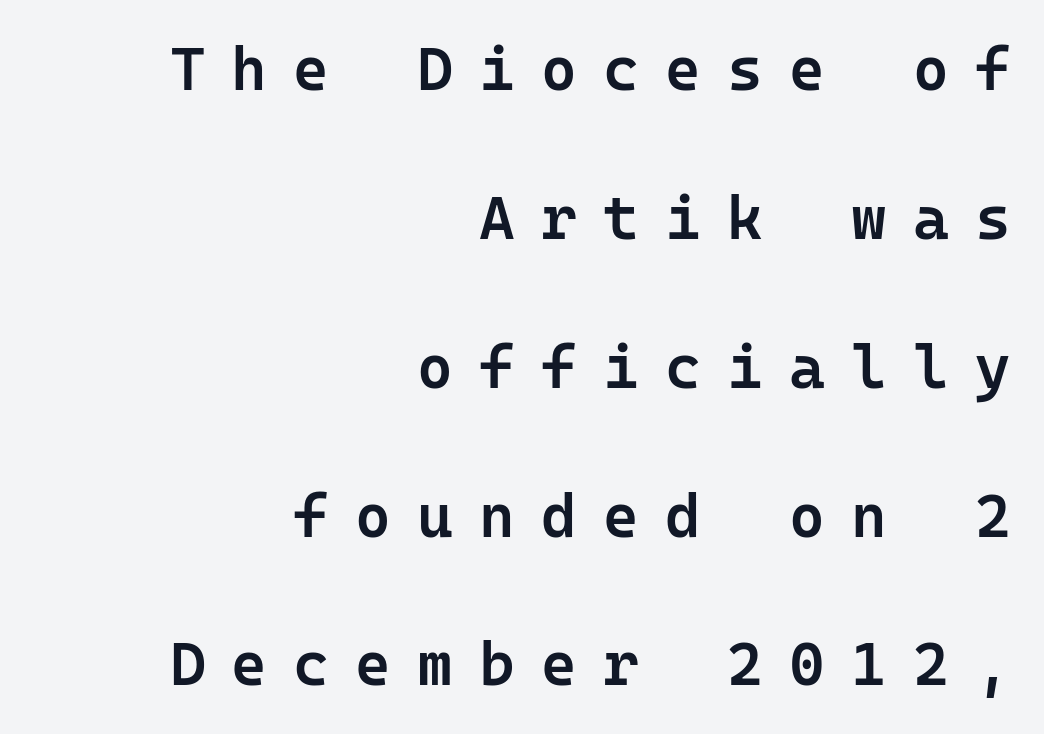
Q: Is the text bold? A: Semi-bold.
Q: Is the text italic (slanted)? A: No, it is upright.
Q: Is the typeface a serif or a sans-serif typeface? A: Sans-serif.
Q: Is the text underlined? A: No.
Q: How is the paragraph aligned? A: Right-aligned.
Q: Is the spacing between letters normal or unusually wide? A: Unusually wide.
Q: Is the spacing between lines tight, normal or loose? A: Loose.
Q: Width (condensed, normal, or wide)? A: Normal.
Q: Stroke contrast? A: Low.
Q: x-height? A: Medium.
